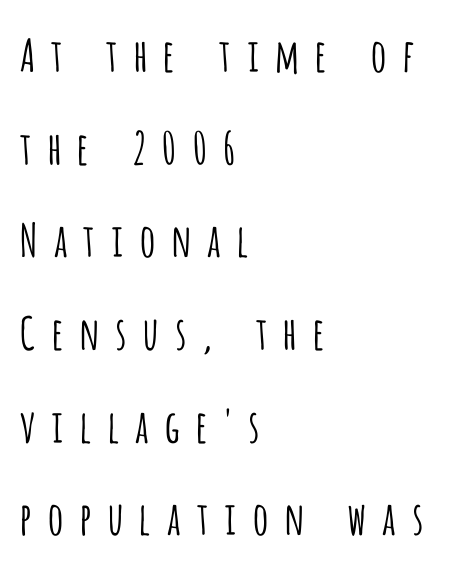
Q: Is the text bold? A: No.
Q: Is the text italic (slanted)? A: No, it is upright.
Q: Is the typeface a serif or a sans-serif typeface? A: Sans-serif.
Q: Is the text underlined? A: No.
Q: How is the paragraph aligned? A: Left-aligned.
Q: Is the spacing between letters normal or unusually wide? A: Unusually wide.
Q: Is the spacing between lines tight, normal or loose? A: Loose.
Q: Width (condensed, normal, or wide)? A: Condensed.
Q: Stroke contrast? A: Low.
Q: x-height? A: Large.
Q: Monospaced? A: No.
